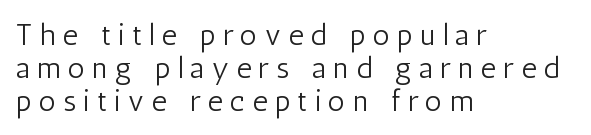
The image shows 30 px light, condensed sans-serif type, upright; set left-aligned, tight line spacing (1.1x), unusually wide letter spacing (+0.24 em), not underlined; low stroke contrast and a medium x-height.
